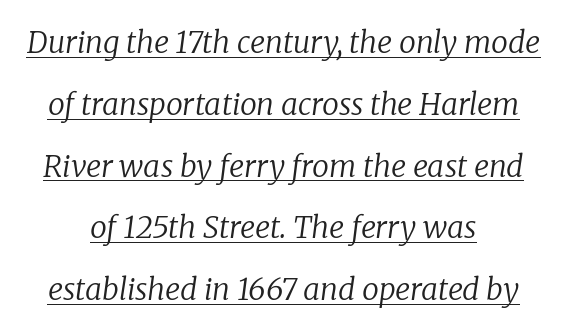
The image shows 30 px regular-weight serif type, italic (leaning right); set centered, loose line spacing (2.06x), normal letter spacing, underlined; low stroke contrast and a medium x-height.
